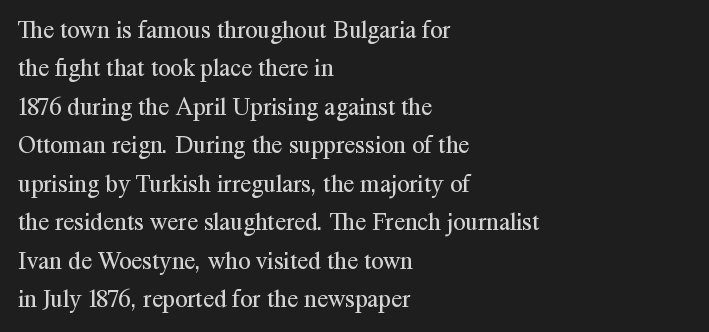
{"italic": "no", "bold": "no", "underline": "no", "align": "left", "line_spacing": "normal", "line_spacing_ratio": 1.54, "letter_spacing": "normal", "letter_spacing_em": 0.0, "glyph_px": 25}
